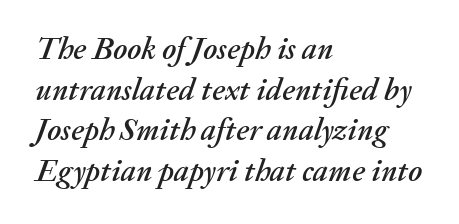
The tracking reads as untouched default to a designer's eye. Spacing verdict: proportional, widths tailored to each character. Observe the lean: these are italic letterforms. Visually the block forms a straight wall on the left and a jagged coastline on the right. Has an underline been added? It has not. Regarding leading, the lines here are spaced in the standard way.
